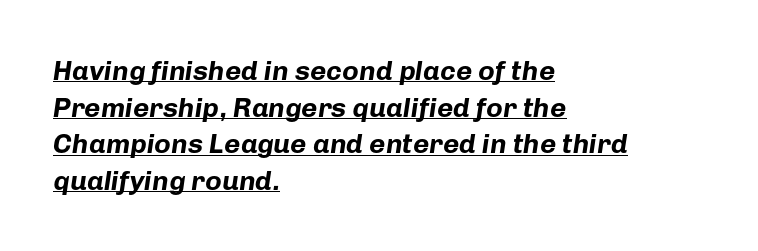
{"italic": "yes", "lean": "right", "slant_degrees": 8, "bold": "yes", "weight": "bold", "width": "normal", "stroke_contrast": "low", "x_height": "medium", "monospaced": "no", "underline": "yes", "align": "left", "line_spacing": "normal", "line_spacing_ratio": 1.31, "letter_spacing": "normal", "letter_spacing_em": 0.0, "glyph_px": 28}
